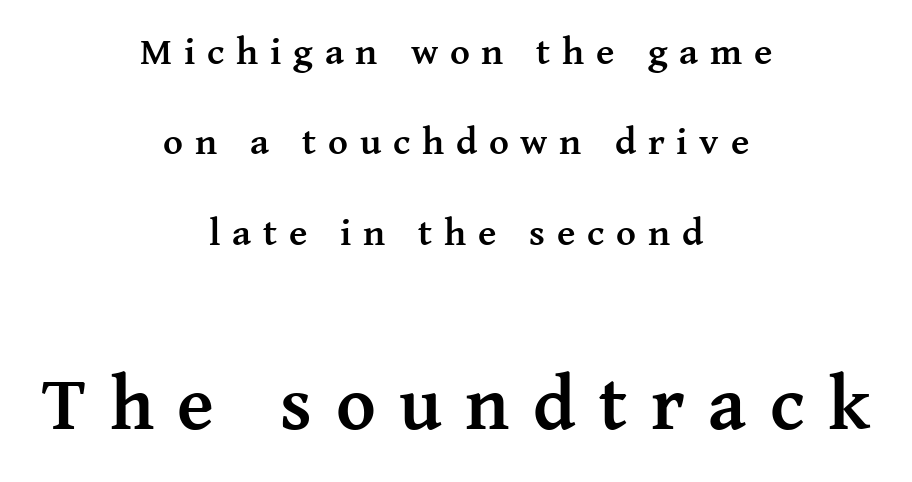
The image shows 76 px semibold serif type, upright; set centered, loose line spacing (2.38x), unusually wide letter spacing (+0.31 em), not underlined; the second (bottom) block is 2.0x larger; medium stroke contrast and a medium x-height.
